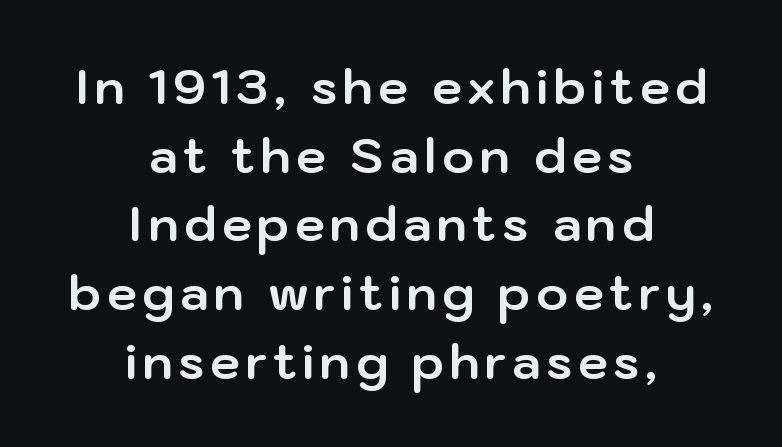
To sum up the face: it is a sans, with no serifs. Note the varied advance widths — an 'i' is clearly narrower than an 'm'. The typography opts for an upright posture over an oblique one. This sample is center-justified, so both line endings float freely.
